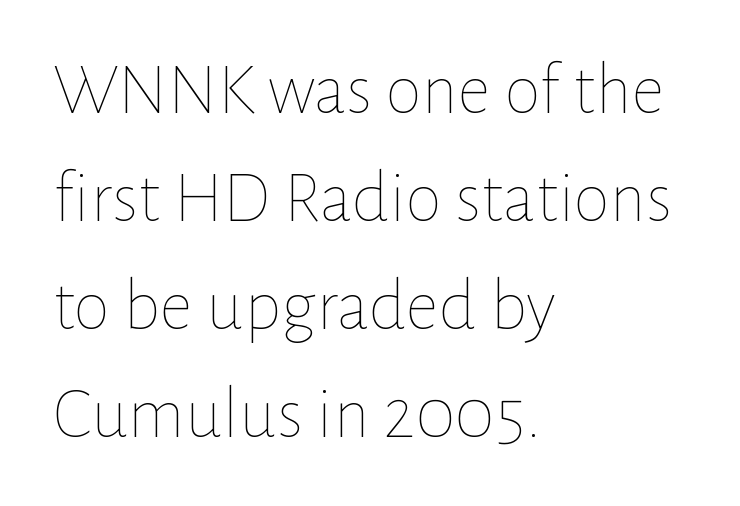
{"italic": "no", "bold": "no", "weight": "thin", "width": "normal", "stroke_contrast": "low", "x_height": "medium", "monospaced": "no", "underline": "no", "align": "left", "line_spacing": "normal", "line_spacing_ratio": 1.46, "letter_spacing": "normal", "letter_spacing_em": 0.0, "glyph_px": 74}
